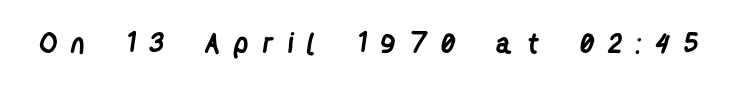
{"serif": "no", "bold": "yes", "weight": "semibold", "width": "condensed", "stroke_contrast": "low", "x_height": "medium", "monospaced": "no", "underline": "no", "letter_spacing": "wide", "letter_spacing_em": 0.49, "glyph_px": 29}
